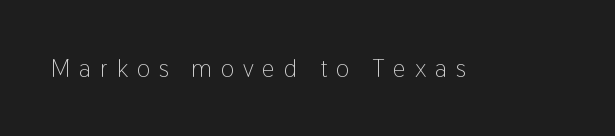
The specimen reads as upright at a glance. Plain, unruled lines of type. Each word looks stretched out because of the extra space between its letters. The typesetting does not lean heavy: it is not bold.
